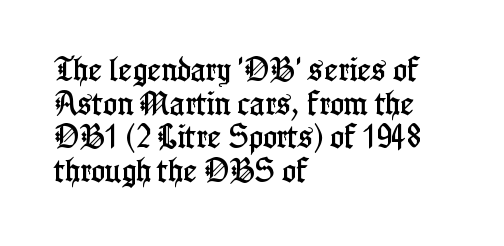
Q: Is the text italic (slanted)? A: No, it is upright.
Q: Is the text underlined? A: No.
Q: How is the paragraph aligned? A: Left-aligned.
Q: Is the spacing between letters normal or unusually wide? A: Normal.
Q: Is the spacing between lines tight, normal or loose? A: Normal.
